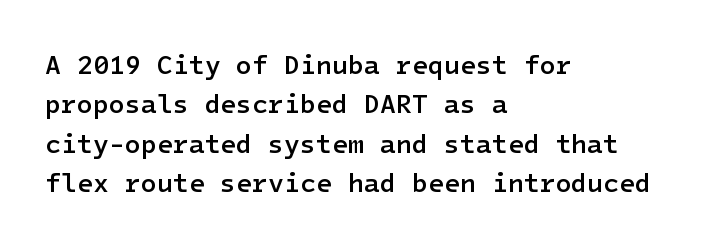
Layout note: lines flush left. The rendering uses a moderate line-height, typical for paragraphs. The typography opts for an upright posture over an oblique one. Weight check: semibold — heavier than regular, not quite bold. The area under the type is left untouched.
